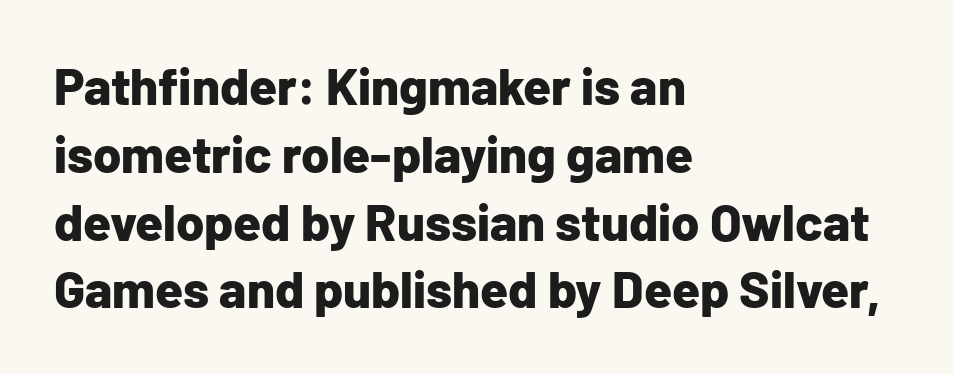
The image shows 51 px bold sans-serif type, upright; set left-aligned, normal line spacing (1.33x), normal letter spacing, not underlined; low stroke contrast and a medium x-height.
